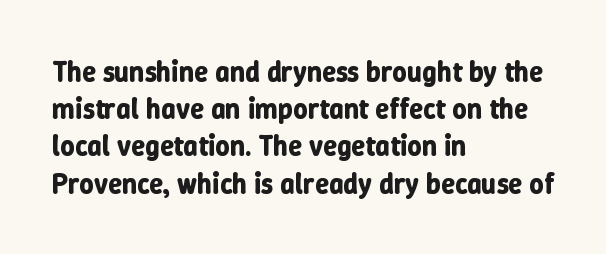
Q: Is the text bold? A: Yes.
Q: Is the text italic (slanted)? A: No, it is upright.
Q: Is the text underlined? A: No.
Q: How is the paragraph aligned? A: Left-aligned.
Q: Is the spacing between letters normal or unusually wide? A: Normal.
Q: Is the spacing between lines tight, normal or loose? A: Normal.
Q: Width (condensed, normal, or wide)? A: Normal.
Q: Stroke contrast? A: Low.
Q: x-height? A: Medium.
Q: Monospaced? A: No.
